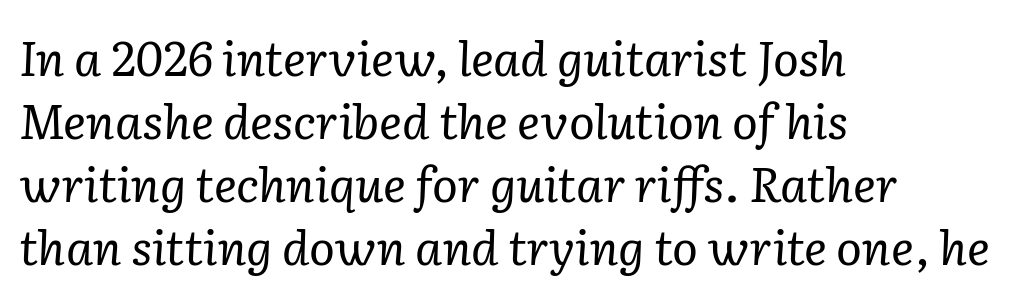
{"serif": "yes", "italic": "yes", "lean": "right", "slant_degrees": 2, "bold": "no", "weight": "regular", "width": "normal", "stroke_contrast": "low", "x_height": "medium", "monospaced": "no", "underline": "no", "align": "left", "line_spacing": "normal", "line_spacing_ratio": 1.31, "letter_spacing": "normal", "letter_spacing_em": 0.0, "glyph_px": 48}
